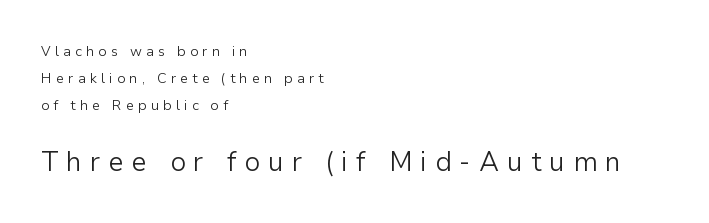
{"italic": "no", "bold": "no", "underline": "no", "align": "left", "line_spacing": "loose", "line_spacing_ratio": 1.92, "letter_spacing": "wide", "letter_spacing_em": 0.29, "larger_block": "second", "size_ratio": 1.93, "glyph_px": 27}
